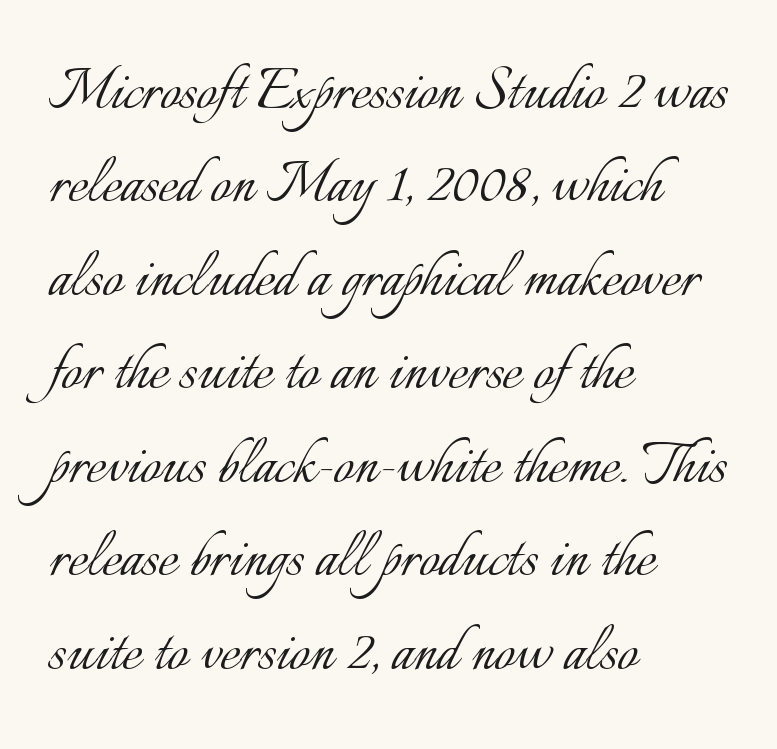
The image shows 73 px light type; set left-aligned, normal line spacing (1.28x), normal letter spacing, not underlined; low stroke contrast and a small x-height.
